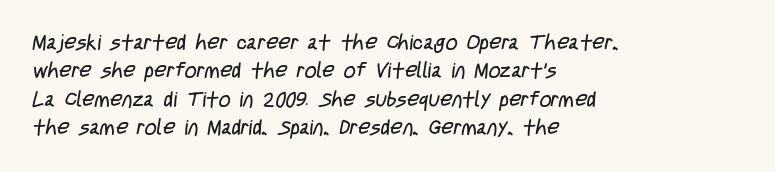
The specimen omits any rule beneath the text block's lines. The setting favours the left margin, as ordinary paragraphs usually do. How are the letters spaced? Ordinarily, with no added tracking. The passage shown stacks its lines at a standard gap.
